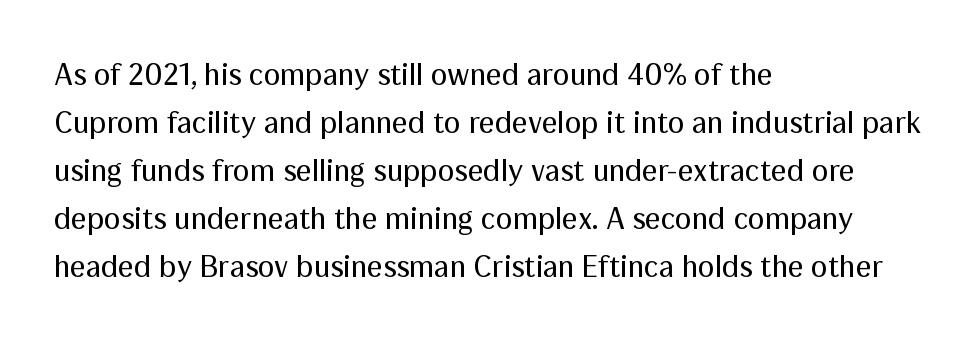
Q: Is the text bold? A: No.
Q: Is the text italic (slanted)? A: No, it is upright.
Q: Is the typeface a serif or a sans-serif typeface? A: Sans-serif.
Q: Is the text underlined? A: No.
Q: How is the paragraph aligned? A: Left-aligned.
Q: Is the spacing between letters normal or unusually wide? A: Normal.
Q: Is the spacing between lines tight, normal or loose? A: Normal.
Q: Width (condensed, normal, or wide)? A: Normal.
Q: Stroke contrast? A: Medium.
Q: x-height? A: Medium.
Q: Monospaced? A: No.
